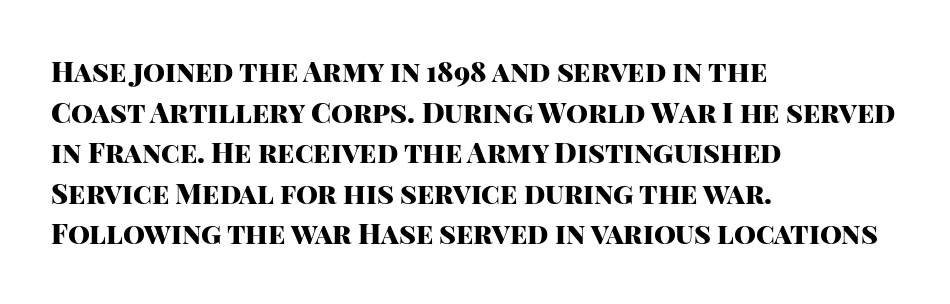
{"serif": "no", "italic": "no", "bold": "yes", "weight": "heavy", "width": "normal", "stroke_contrast": "high", "x_height": "large", "monospaced": "no", "underline": "no", "align": "left", "line_spacing": "normal", "line_spacing_ratio": 1.45, "letter_spacing": "normal", "letter_spacing_em": 0.0, "glyph_px": 28}
